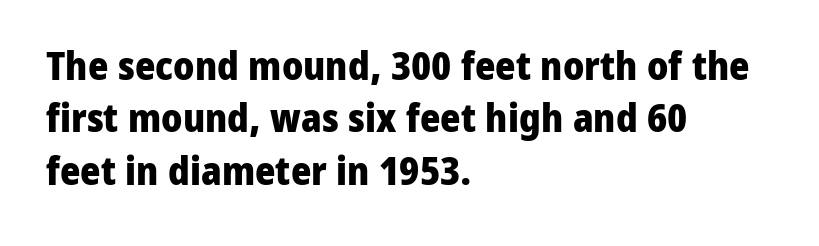
{"serif": "no", "italic": "no", "bold": "yes", "weight": "heavy", "width": "normal", "stroke_contrast": "low", "x_height": "medium", "monospaced": "no", "underline": "no", "align": "left", "line_spacing": "normal", "line_spacing_ratio": 1.34, "letter_spacing": "normal", "letter_spacing_em": 0.0, "glyph_px": 39}
